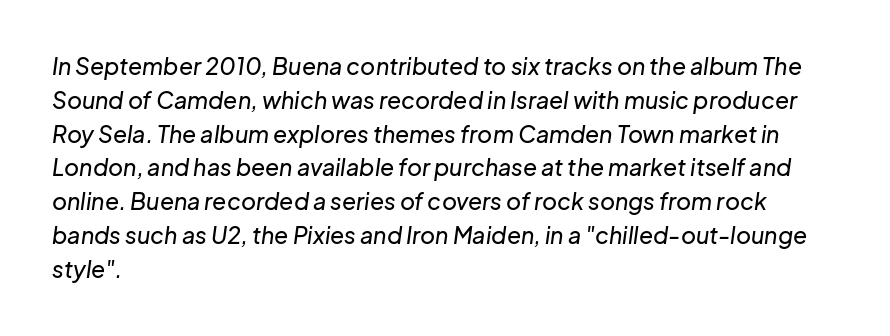
{"italic": "yes", "lean": "right", "slant_degrees": 8, "underline": "no", "align": "left", "line_spacing": "normal", "line_spacing_ratio": 1.47, "letter_spacing": "normal", "letter_spacing_em": 0.0, "glyph_px": 23}
